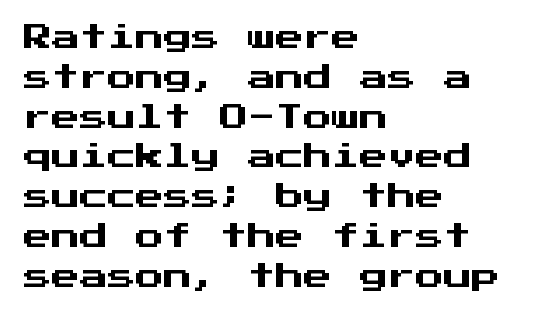
Q: Is the text italic (slanted)? A: No, it is upright.
Q: Is the typeface a serif or a sans-serif typeface? A: Sans-serif.
Q: Is the text underlined? A: No.
Q: How is the paragraph aligned? A: Left-aligned.
Q: Is the spacing between letters normal or unusually wide? A: Normal.
Q: Is the spacing between lines tight, normal or loose? A: Normal.
Q: Width (condensed, normal, or wide)? A: Normal.
Q: Stroke contrast? A: Medium.
Q: x-height? A: Medium.
Q: Monospaced? A: Yes.
